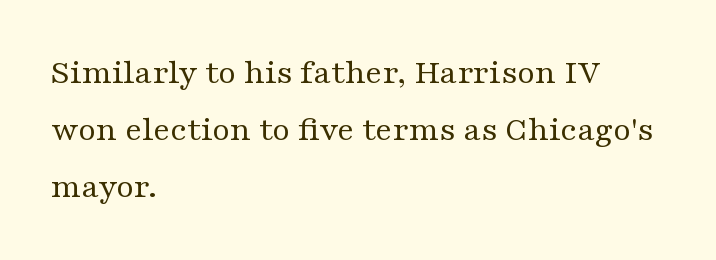
Q: Is the text bold? A: No.
Q: Is the text italic (slanted)? A: No, it is upright.
Q: Is the typeface a serif or a sans-serif typeface? A: Serif.
Q: Is the text underlined? A: No.
Q: How is the paragraph aligned? A: Left-aligned.
Q: Is the spacing between letters normal or unusually wide? A: Normal.
Q: Is the spacing between lines tight, normal or loose? A: Normal.
Q: Width (condensed, normal, or wide)? A: Wide.
Q: Stroke contrast? A: Medium.
Q: x-height? A: Medium.
Q: Monospaced? A: No.
